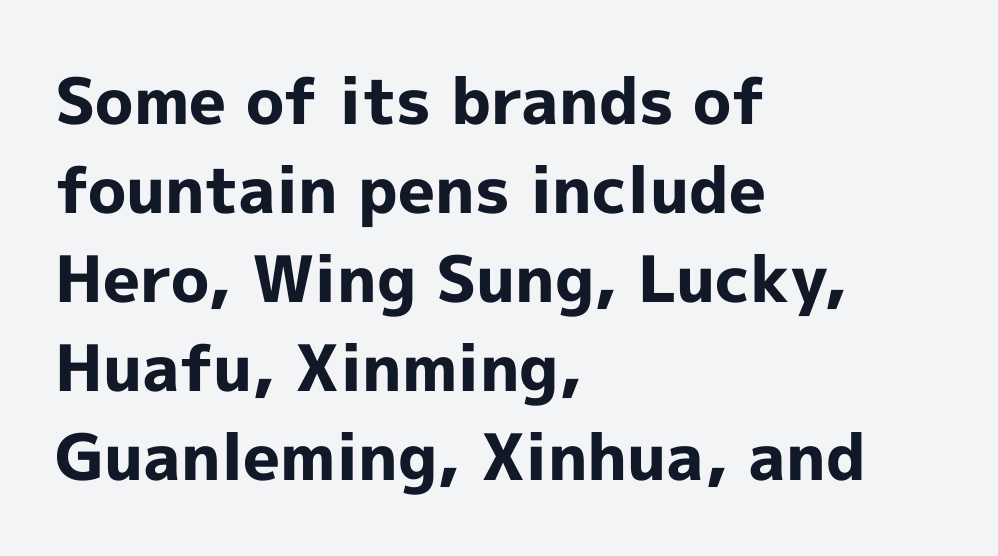
The image shows 64 px bold sans-serif type, upright; set left-aligned, normal line spacing (1.39x), normal letter spacing, not underlined; a medium x-height.
